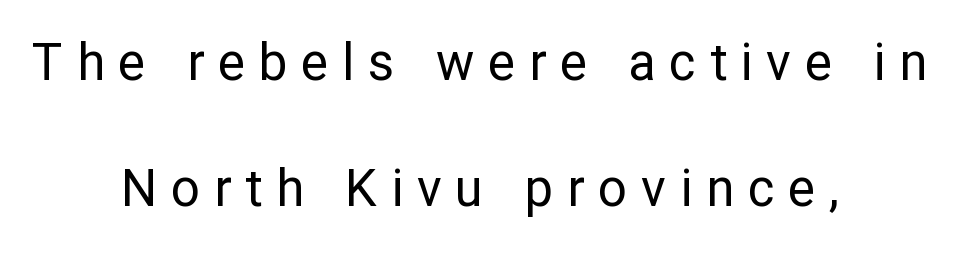
{"serif": "no", "italic": "no", "bold": "no", "weight": "regular", "width": "normal", "stroke_contrast": "low", "x_height": "medium", "monospaced": "no", "underline": "no", "align": "center", "line_spacing": "loose", "line_spacing_ratio": 2.48, "letter_spacing": "wide", "letter_spacing_em": 0.27, "glyph_px": 51}
